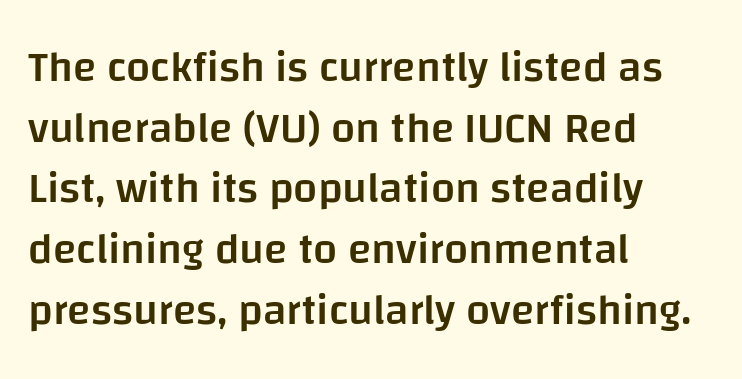
Visually the block forms a straight wall on the left and a jagged coastline on the right. The rendering shows plain stroke endings on the letterforms — a sans-serif design. Quick note: interline space is typical. The passage shown has conventional tracking throughout. Does the lettering tilt? It doesn't — this is upright. Note the varied advance widths — an 'i' is clearly narrower than an 'm'.
